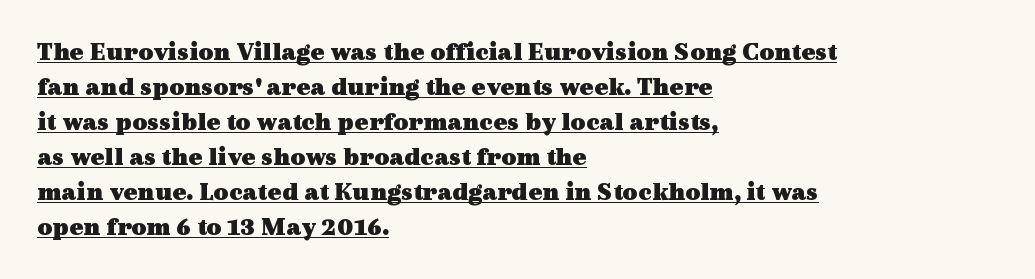
Students, observe: this is what conventionally led text looks like. This rendering leaves character spacing at its baseline value. Quick note: not italic, upright. If you drew a ruler down the left edge, every line would touch it.
